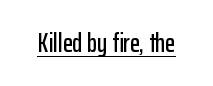
Q: Is the text italic (slanted)? A: No, it is upright.
Q: Is the text underlined? A: Yes.
Q: Is the spacing between letters normal or unusually wide? A: Normal.
